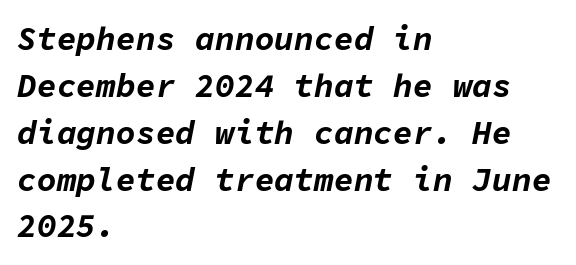
The image shows 33 px bold type, italic (leaning right), monospaced; set left-aligned, normal line spacing (1.42x), normal letter spacing, not underlined; low stroke contrast and a medium x-height.
